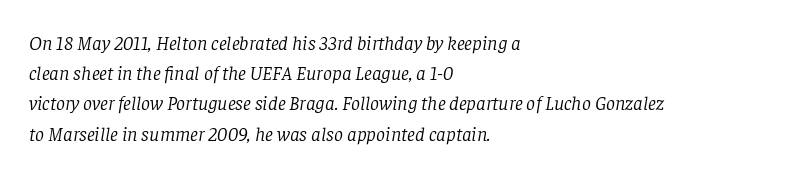
In terms of leading, this rendering sits right in the middle. The typography opts for an oblique posture over an upright one. You could call the tracking neutral — neither tight nor loose. Weight class: somewhere from thin through regular. Which margin do the lines hug? The left one — the right edge is uneven. The specimen omits any rule beneath the text block's lines.
